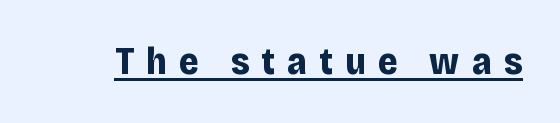
{"serif": "no", "italic": "no", "bold": "yes", "weight": "bold", "width": "normal", "stroke_contrast": "low", "x_height": "large", "monospaced": "no", "underline": "yes", "letter_spacing": "wide", "letter_spacing_em": 0.32, "glyph_px": 38}
